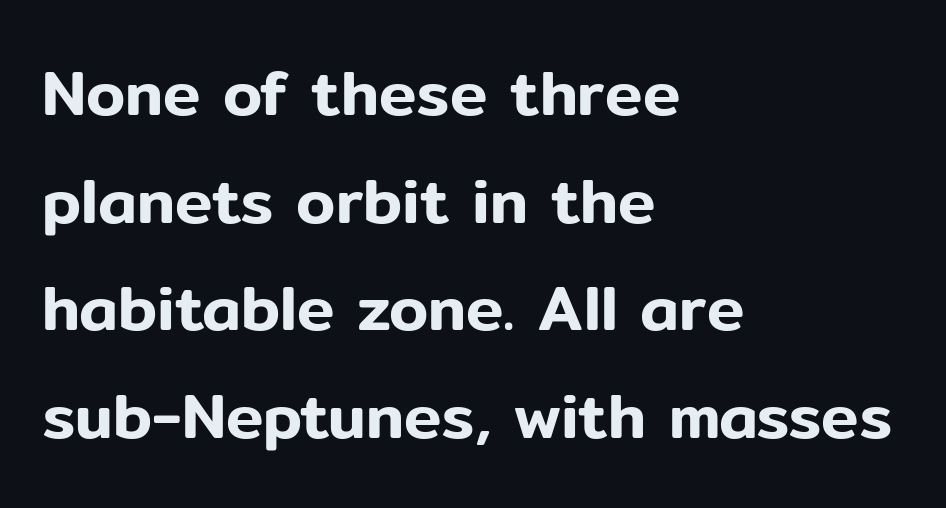
The image shows 63 px sans-serif type, upright; set left-aligned, line spacing 1.71x, normal letter spacing, not underlined; low stroke contrast and a medium x-height.
